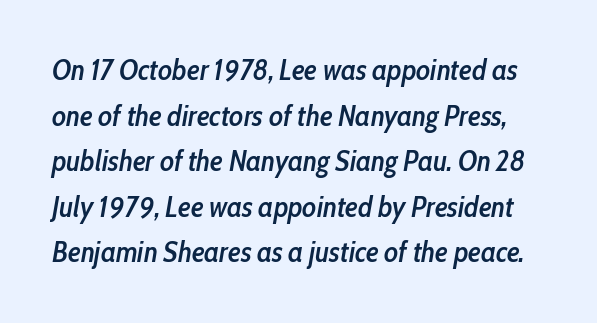
The image shows 29 px semibold, condensed type, italic (leaning right); set normal line spacing (1.57x), normal letter spacing, not underlined; low stroke contrast and a medium x-height.
